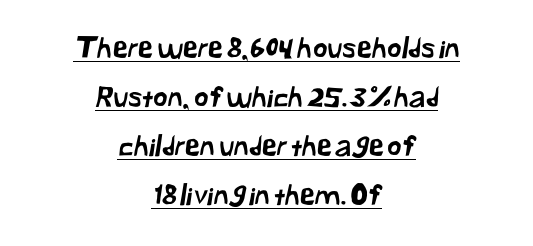
The image shows 28 px sans-serif type; set centered, line spacing 1.75x, normal letter spacing, underlined; low stroke contrast and a medium x-height.
